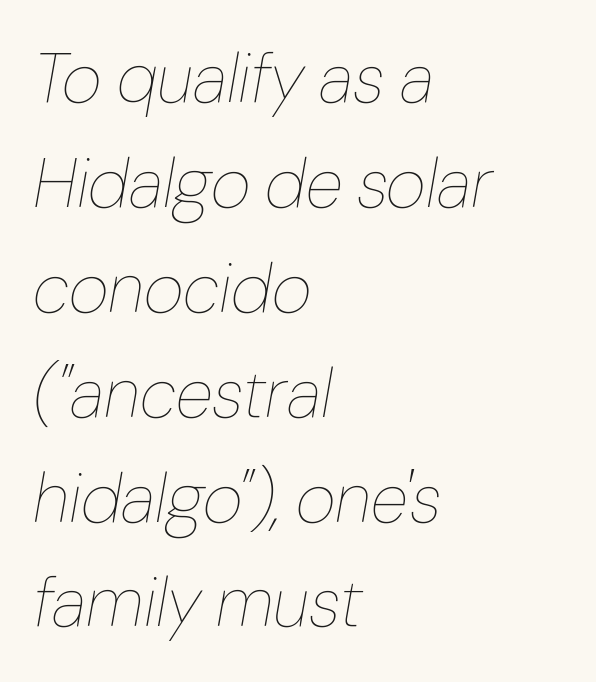
{"italic": "yes", "lean": "right", "slant_degrees": 10, "bold": "no", "weight": "thin", "width": "normal", "stroke_contrast": "low", "x_height": "medium", "monospaced": "no", "underline": "no", "align": "left", "line_spacing": "normal", "line_spacing_ratio": 1.52, "letter_spacing": "normal", "letter_spacing_em": 0.0, "glyph_px": 69}
